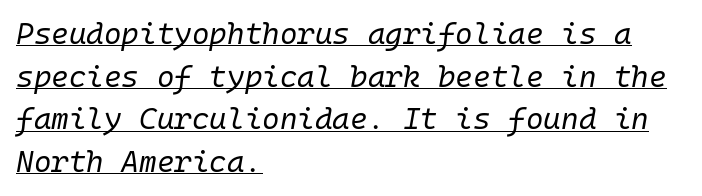
{"italic": "yes", "lean": "right", "slant_degrees": 10, "bold": "no", "weight": "regular", "width": "normal", "stroke_contrast": "low", "x_height": "medium", "monospaced": "yes", "underline": "yes", "align": "left", "line_spacing": "normal", "line_spacing_ratio": 1.42, "letter_spacing": "normal", "letter_spacing_em": 0.0, "glyph_px": 30}
